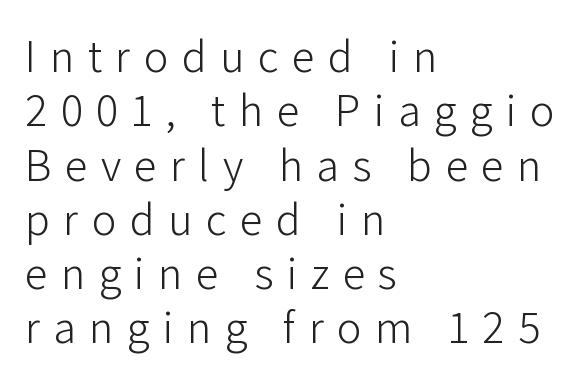
The letterforms sit at book weight or below. Varying glyph widths throughout — classic text-font behaviour. Between one letter and the next there's a generous, obvious gap. The strip under each line holds only bare page.
